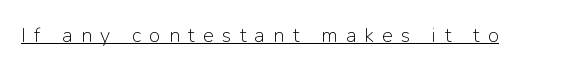
The image shows 20 px text type, upright; set unusually wide letter spacing (+0.42 em), underlined.
